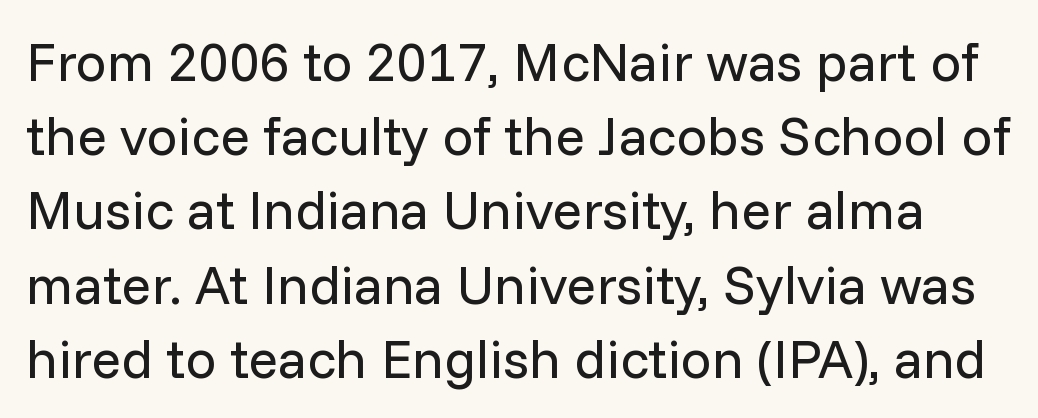
Decoration check: the copy has no underline. The passage shown is typed in a proportional face where columns would drift. Stem width sits at or under what a default text font uses. The designer went with a sans here, leaving each stem footless. Letter spacing: default. A roman cut, with each character standing at attention.
